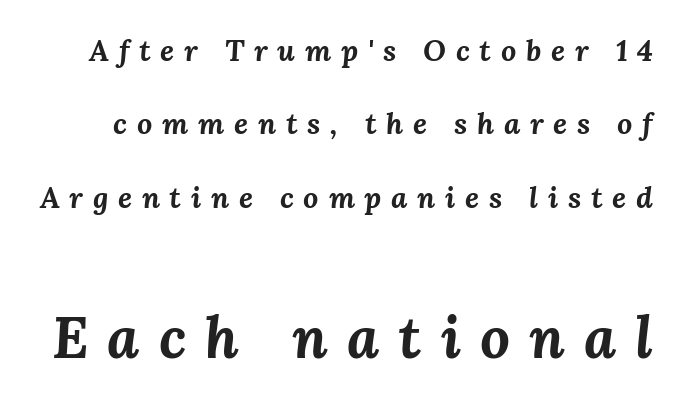
Style check: oblique. Is this a fixed-width face? No — the glyphs have proportional, varying widths. Weight: bold. Bigger letters appear in the bottom chunk; the top chunk is reduced. Display-style spreading of the glyphs; the letterfit is very open. Bare-footed words on every line.
